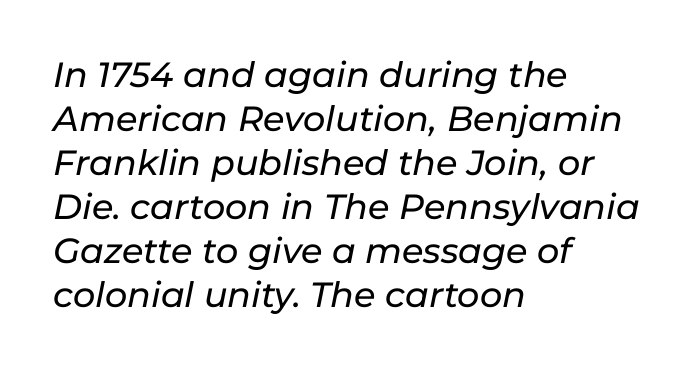
{"italic": "yes", "lean": "right", "slant_degrees": 11, "width": "normal", "stroke_contrast": "low", "x_height": "medium", "monospaced": "no", "underline": "no", "align": "left", "line_spacing": "normal", "line_spacing_ratio": 1.26, "letter_spacing": "normal", "letter_spacing_em": 0.0, "glyph_px": 35}
